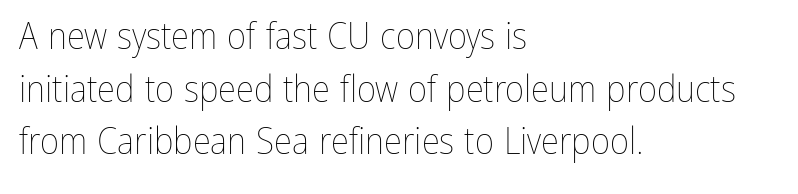
A bare baseline throughout the passage. Spacing verdict: proportional, widths tailored to each character. Characters follow at the spacing the type designer built in. Vertically, the passage feels balanced, rows spaced as you'd expect.
